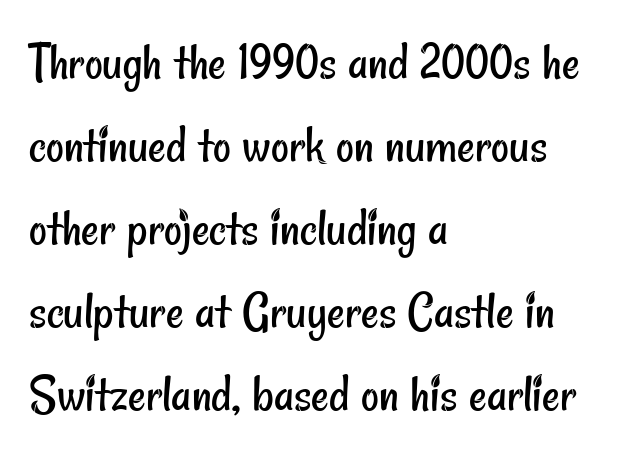
Q: Is the text bold? A: No.
Q: Is the typeface a serif or a sans-serif typeface? A: Sans-serif.
Q: Is the text underlined? A: No.
Q: How is the paragraph aligned? A: Left-aligned.
Q: Is the spacing between letters normal or unusually wide? A: Normal.
Q: Is the spacing between lines tight, normal or loose? A: Normal.
Q: Width (condensed, normal, or wide)? A: Condensed.
Q: Stroke contrast? A: Low.
Q: x-height? A: Small.
Q: Monospaced? A: No.
